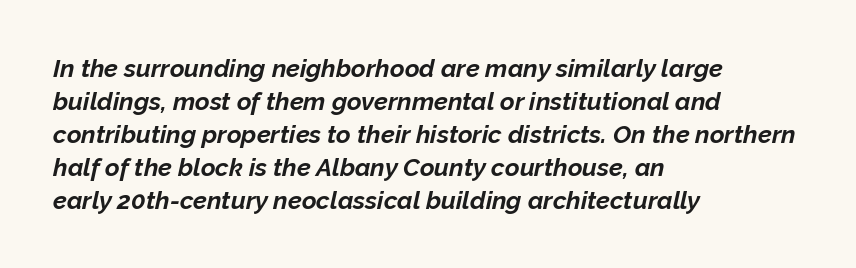
{"italic": "yes", "lean": "right", "slant_degrees": 12, "bold": "yes", "underline": "no", "align": "left", "line_spacing": "normal", "line_spacing_ratio": 1.32, "letter_spacing": "normal", "letter_spacing_em": 0.0, "glyph_px": 25}
